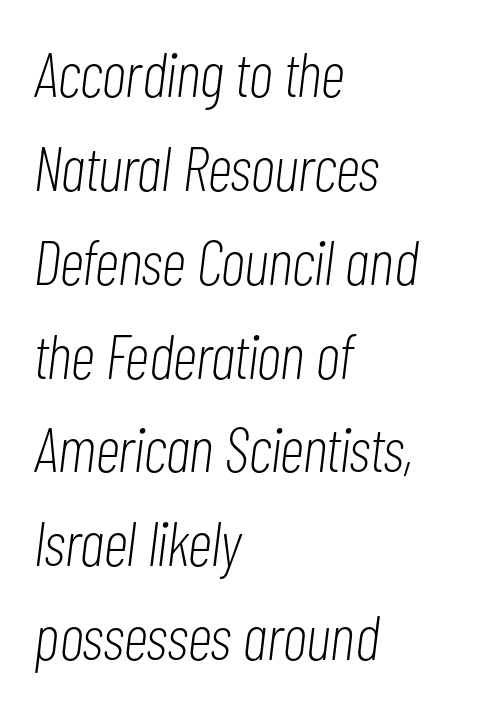
The image shows 63 px light, condensed type, italic (leaning right); set left-aligned, normal line spacing (1.49x), normal letter spacing, not underlined; low stroke contrast and a medium x-height.
